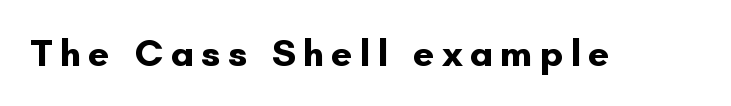
Look at the stroke-to-counter ratio: heavy, a bold. Every stem runs plumb, perpendicular to the baseline. Descenders hang freely into open space. Spacing verdict: proportional, widths tailored to each character.
